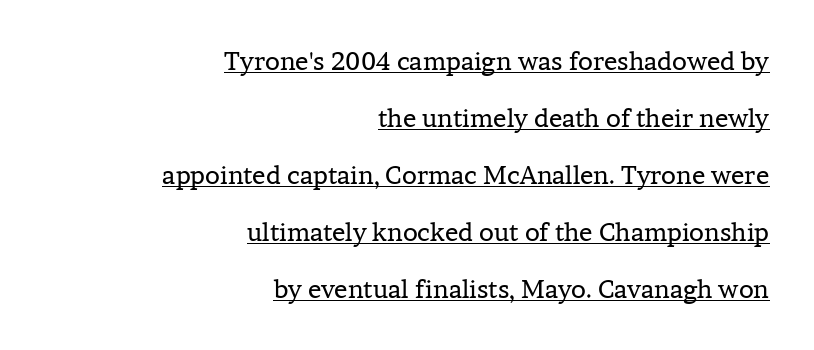
{"italic": "no", "bold": "no", "underline": "yes", "align": "right", "line_spacing": "loose", "line_spacing_ratio": 2.28, "letter_spacing": "normal", "letter_spacing_em": 0.0, "glyph_px": 25}
